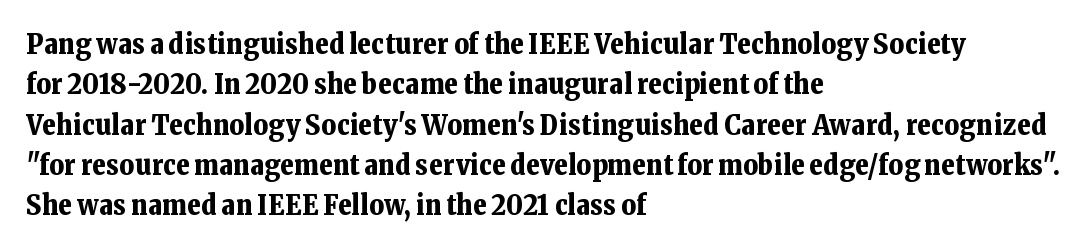
The image shows 28 px bold serif type, upright; set left-aligned, normal line spacing (1.44x), normal letter spacing, not underlined; low stroke contrast and a medium x-height.
